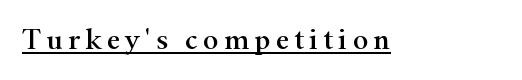
{"serif": "yes", "italic": "no", "width": "wide", "stroke_contrast": "high", "x_height": "small", "monospaced": "no", "underline": "yes", "glyph_px": 29}
